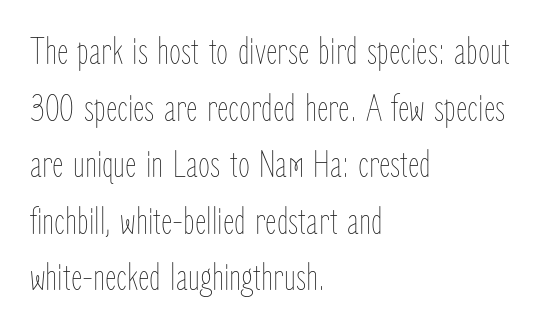
Q: Is the text bold? A: No.
Q: Is the text italic (slanted)? A: No, it is upright.
Q: Is the text underlined? A: No.
Q: How is the paragraph aligned? A: Left-aligned.
Q: Is the spacing between letters normal or unusually wide? A: Normal.
Q: Is the spacing between lines tight, normal or loose? A: Normal.
Q: Width (condensed, normal, or wide)? A: Condensed.
Q: Stroke contrast? A: Low.
Q: x-height? A: Medium.
Q: Monospaced? A: No.
